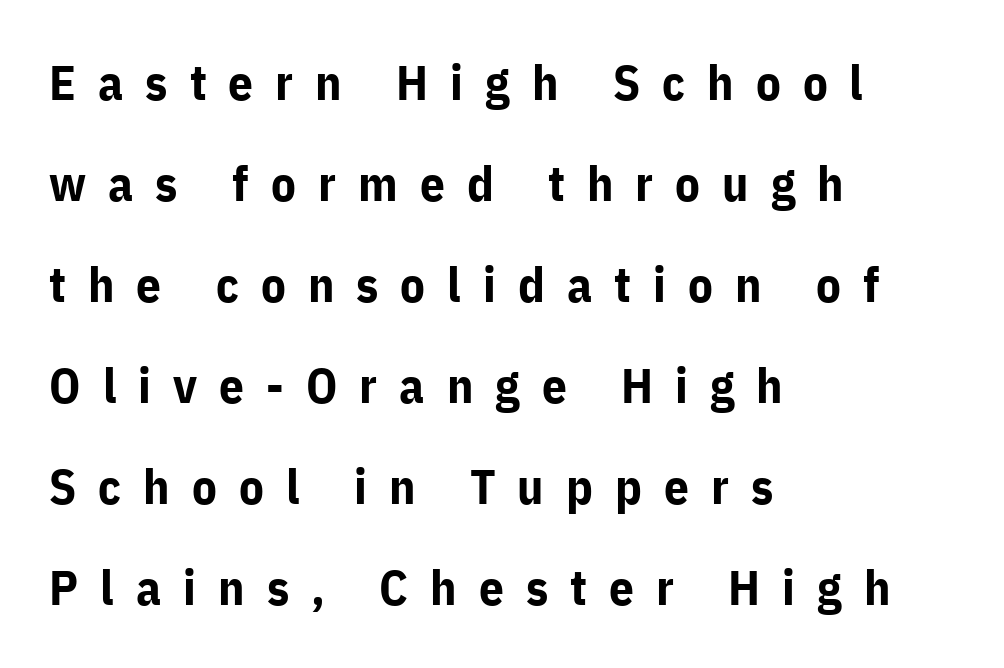
I'd call this a sans setting — the letters go barefoot. Regarding leading, the lines here are spaced well apart. Do the characters align in a grid? No, the font is proportional. The typesetter chose a ragged-right arrangement here. Ascenders rise straight up at ninety degrees.
